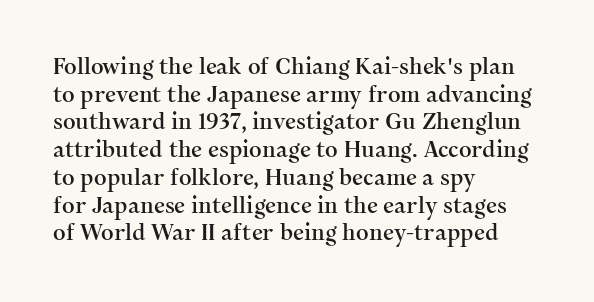
{"italic": "no", "underline": "no", "align": "left", "line_spacing": "normal", "line_spacing_ratio": 1.26, "letter_spacing": "normal", "letter_spacing_em": 0.0, "glyph_px": 22}
